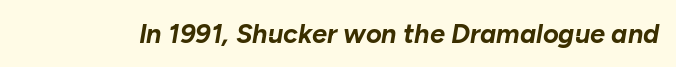
The image shows 27 px bold type, italic (leaning right); set normal letter spacing, not underlined.
